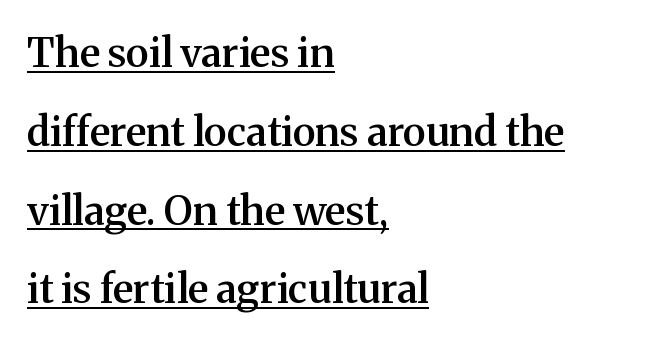
Q: Is the text bold? A: Semi-bold.
Q: Is the text italic (slanted)? A: No, it is upright.
Q: Is the typeface a serif or a sans-serif typeface? A: Serif.
Q: Is the text underlined? A: Yes.
Q: How is the paragraph aligned? A: Left-aligned.
Q: Is the spacing between letters normal or unusually wide? A: Normal.
Q: Is the spacing between lines tight, normal or loose? A: Loose.
Q: Width (condensed, normal, or wide)? A: Normal.
Q: Stroke contrast? A: Medium.
Q: x-height? A: Medium.
Q: Monospaced? A: No.
